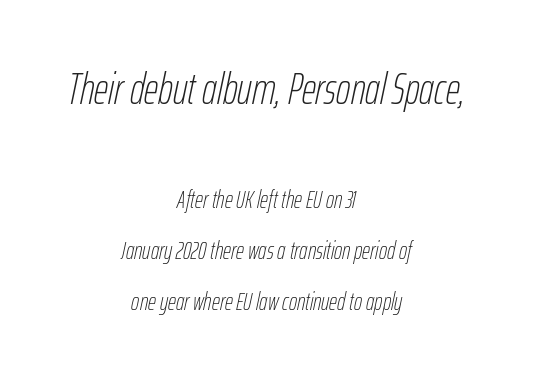
Q: Is the text bold? A: No.
Q: Is the text italic (slanted)? A: Yes, it leans right by about 12 degrees.
Q: Is the text underlined? A: No.
Q: How is the paragraph aligned? A: Centered.
Q: Is the spacing between letters normal or unusually wide? A: Normal.
Q: Is the spacing between lines tight, normal or loose? A: Loose.
Q: Which block of text is set in a larger size, the first (top) or the second (bottom)? A: The first (top) one.
Q: Width (condensed, normal, or wide)? A: Condensed.
Q: Stroke contrast? A: Low.
Q: x-height? A: Medium.
Q: Monospaced? A: No.
